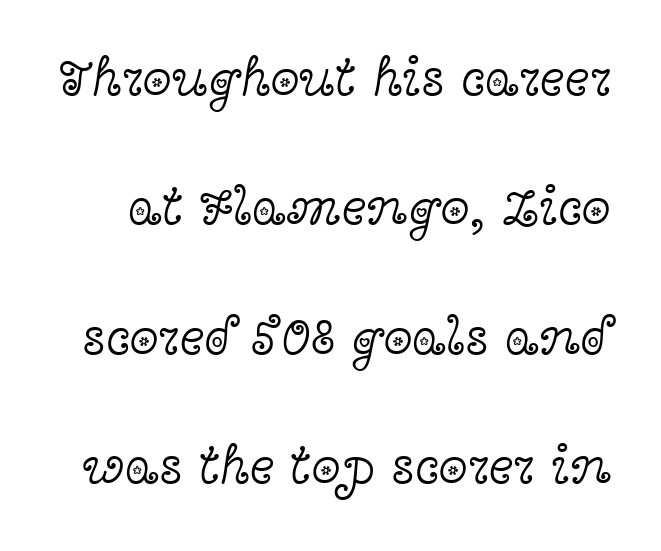
Q: Is the text bold? A: No.
Q: Is the text italic (slanted)? A: Yes.
Q: Is the typeface a serif or a sans-serif typeface? A: Serif.
Q: Is the text underlined? A: No.
Q: Is the spacing between letters normal or unusually wide? A: Normal.
Q: Is the spacing between lines tight, normal or loose? A: Loose.
Q: Width (condensed, normal, or wide)? A: Wide.
Q: x-height? A: Medium.
Q: Monospaced? A: No.
